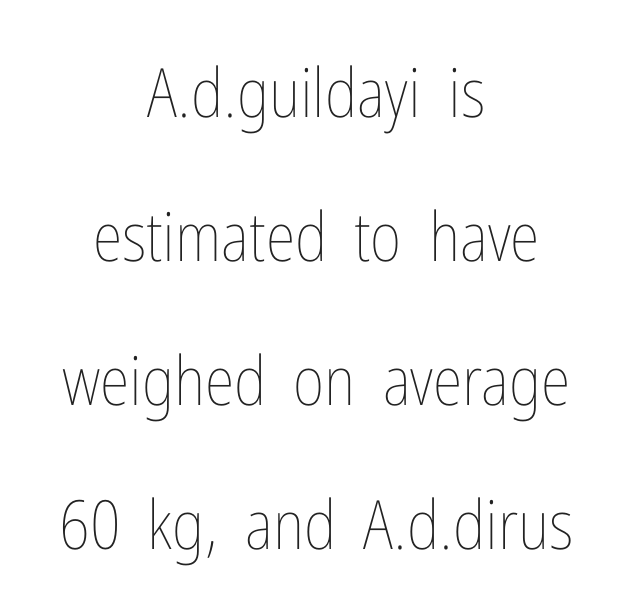
Check the space under the baseline: it is left empty. If you measured baseline to baseline, you'd find a long distance. In terms of posture, this sample is upright. The face used here is proportionally spaced, like ordinary book or web type. The gaps between neighbouring characters are ordinary and unremarkable.
